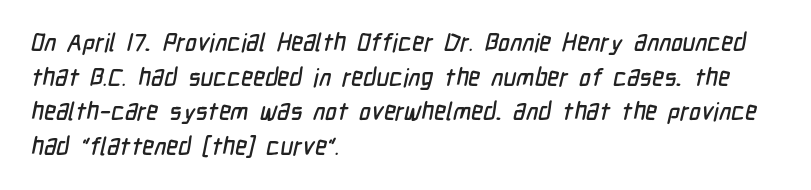
The image shows 25 px text type; set left-aligned, normal line spacing (1.39x), normal letter spacing, not underlined.
